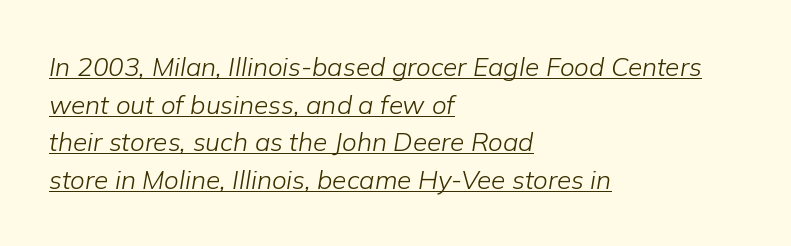
{"italic": "yes", "lean": "right", "slant_degrees": 9, "bold": "no", "underline": "yes", "align": "left", "line_spacing": "normal", "line_spacing_ratio": 1.45, "letter_spacing": "normal", "letter_spacing_em": 0.0, "glyph_px": 26}
